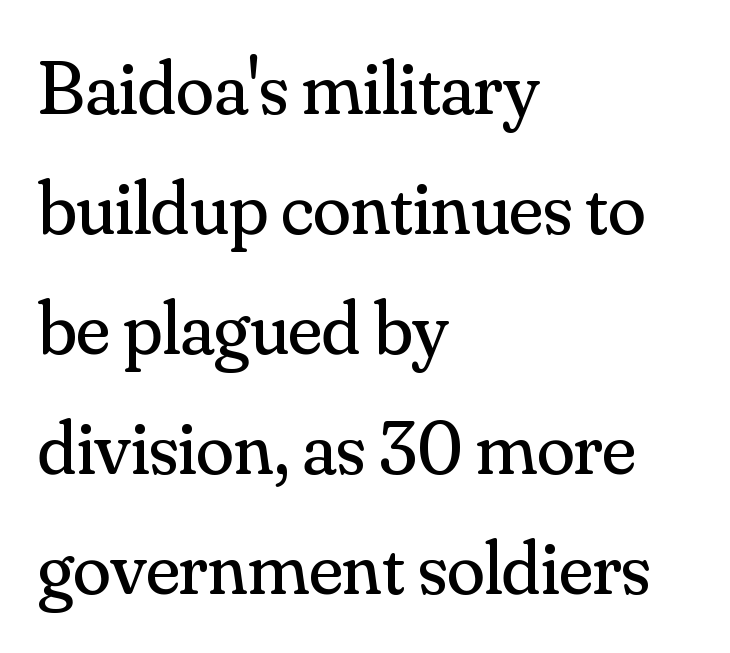
Q: Is the text bold? A: No.
Q: Is the text italic (slanted)? A: No, it is upright.
Q: Is the typeface a serif or a sans-serif typeface? A: Serif.
Q: Is the text underlined? A: No.
Q: How is the paragraph aligned? A: Left-aligned.
Q: Is the spacing between letters normal or unusually wide? A: Normal.
Q: Is the spacing between lines tight, normal or loose? A: Normal.
Q: Width (condensed, normal, or wide)? A: Normal.
Q: Stroke contrast? A: Medium.
Q: x-height? A: Small.
Q: Monospaced? A: No.
